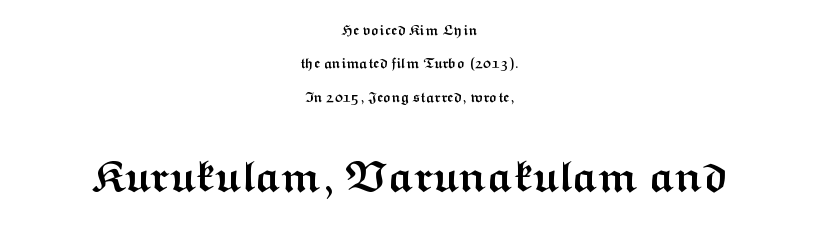
You can tell from the bare stems that sans-serif type was used. If you drew a line through each stem, it would be perfectly vertical. One glance says open: line gaps are wider than usual. Do the characters align in a grid? No, the font is proportional. Students, note that the glyphs here touch the page at normal intervals.
